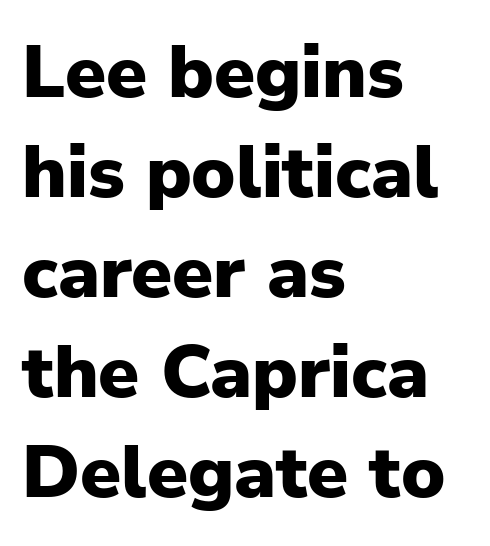
Q: Is the text bold? A: Yes.
Q: Is the text italic (slanted)? A: No, it is upright.
Q: Is the typeface a serif or a sans-serif typeface? A: Sans-serif.
Q: Is the text underlined? A: No.
Q: How is the paragraph aligned? A: Left-aligned.
Q: Is the spacing between letters normal or unusually wide? A: Normal.
Q: Is the spacing between lines tight, normal or loose? A: Normal.
Q: Width (condensed, normal, or wide)? A: Normal.
Q: Stroke contrast? A: Low.
Q: x-height? A: Medium.
Q: Monospaced? A: No.
